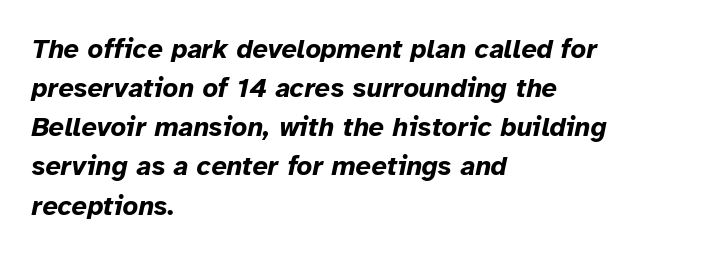
Q: Is the text bold? A: Yes.
Q: Is the text italic (slanted)? A: Yes, it leans right by about 12 degrees.
Q: Is the text underlined? A: No.
Q: How is the paragraph aligned? A: Left-aligned.
Q: Is the spacing between letters normal or unusually wide? A: Normal.
Q: Is the spacing between lines tight, normal or loose? A: Normal.
